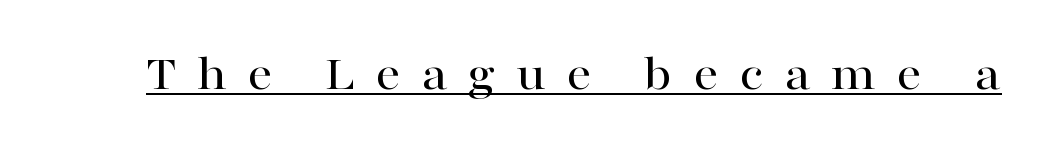
The letters advance in unequal steps, a hallmark of proportional type. Posture: upright roman. Letter spacing: wide. Somebody hit Ctrl+U on this one — the words are underlined.
